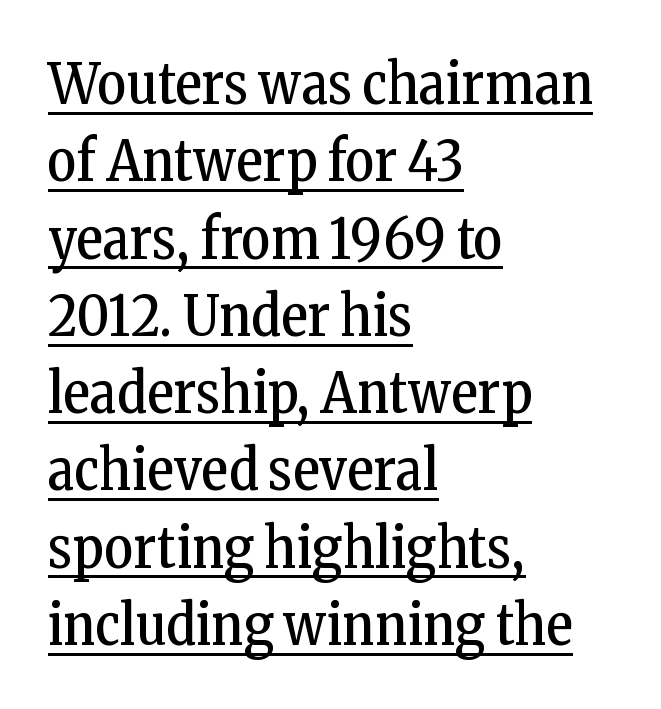
Q: Is the text bold? A: No.
Q: Is the text italic (slanted)? A: No, it is upright.
Q: Is the typeface a serif or a sans-serif typeface? A: Serif.
Q: Is the text underlined? A: Yes.
Q: How is the paragraph aligned? A: Left-aligned.
Q: Is the spacing between letters normal or unusually wide? A: Normal.
Q: Is the spacing between lines tight, normal or loose? A: Normal.
Q: Width (condensed, normal, or wide)? A: Condensed.
Q: Stroke contrast? A: Low.
Q: x-height? A: Medium.
Q: Monospaced? A: No.
